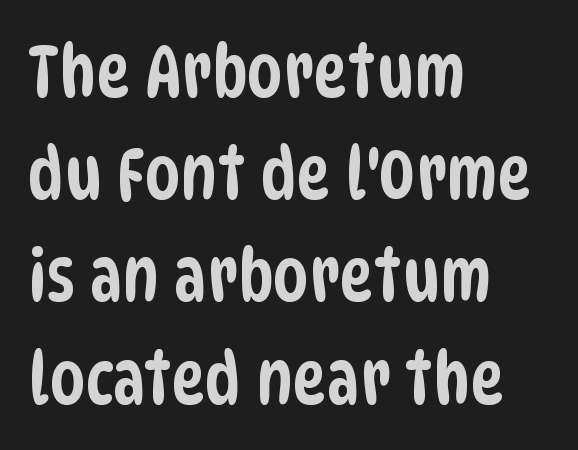
{"serif": "no", "width": "condensed", "stroke_contrast": "low", "x_height": "large", "monospaced": "no", "underline": "no", "align": "left", "line_spacing": "normal", "line_spacing_ratio": 1.42, "letter_spacing": "normal", "letter_spacing_em": 0.0, "glyph_px": 72}
